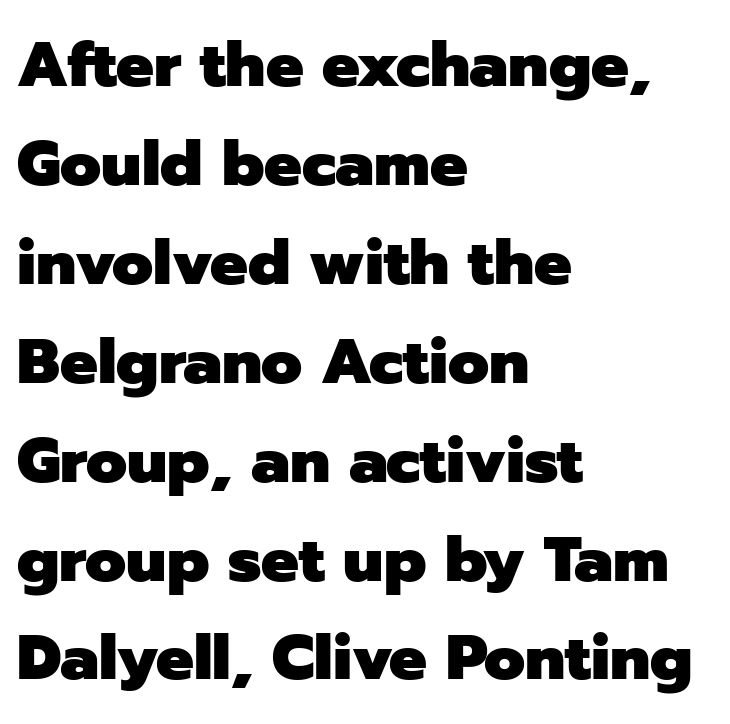
{"serif": "no", "italic": "no", "bold": "yes", "weight": "heavy", "width": "normal", "stroke_contrast": "low", "x_height": "medium", "monospaced": "no", "underline": "no", "align": "left", "line_spacing": "normal", "line_spacing_ratio": 1.57, "letter_spacing": "normal", "letter_spacing_em": 0.0, "glyph_px": 63}
